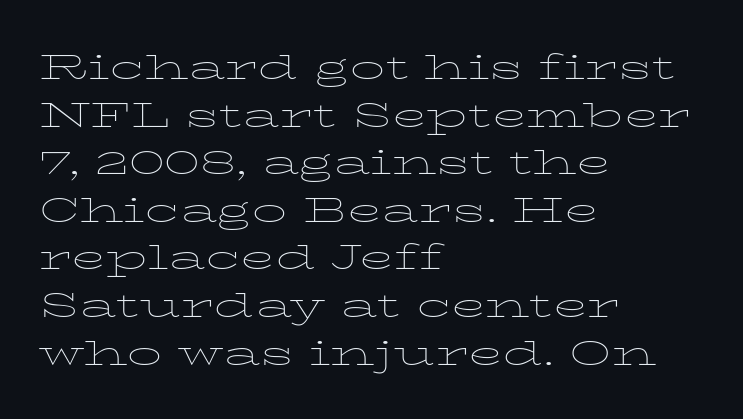
Typographically, this falls in the serif category. Default kerning and tracking; the words read as compact shapes. Just letters on the line, the space beneath them empty. Weight class: somewhere from thin through regular. This rendering uses left alignment, leaving the right contour irregular.
